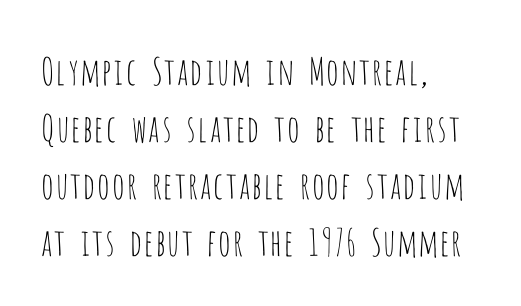
Q: Is the text bold? A: No.
Q: Is the text italic (slanted)? A: No, it is upright.
Q: Is the typeface a serif or a sans-serif typeface? A: Sans-serif.
Q: Is the text underlined? A: No.
Q: How is the paragraph aligned? A: Left-aligned.
Q: Is the spacing between letters normal or unusually wide? A: Normal.
Q: Is the spacing between lines tight, normal or loose? A: Normal.
Q: Width (condensed, normal, or wide)? A: Condensed.
Q: Stroke contrast? A: Low.
Q: x-height? A: Large.
Q: Monospaced? A: No.
